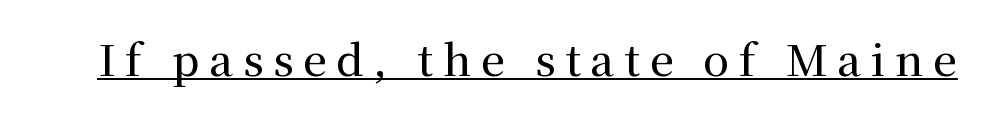
The image shows 43 px serif type, upright; set unusually wide letter spacing (+0.22 em), underlined; medium stroke contrast and a medium x-height.
